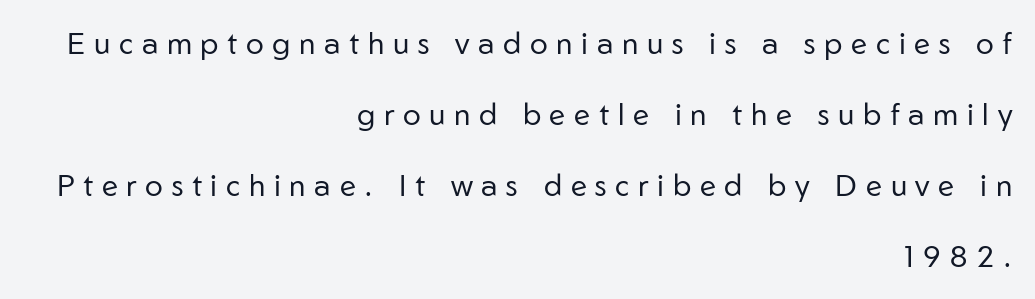
The weight tops out at a normal text grade. These lines have a slow, spaced-out rhythm from letter to letter. The rendering uses natural spacing where letterforms have individual widths. How would I describe the line gaps? Wide and relaxed.
